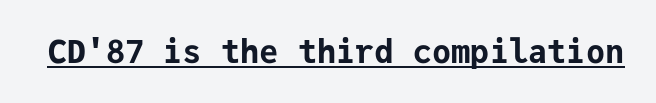
The image shows 32 px bold sans-serif type, upright, monospaced; set normal letter spacing, underlined; low stroke contrast and a medium x-height.
